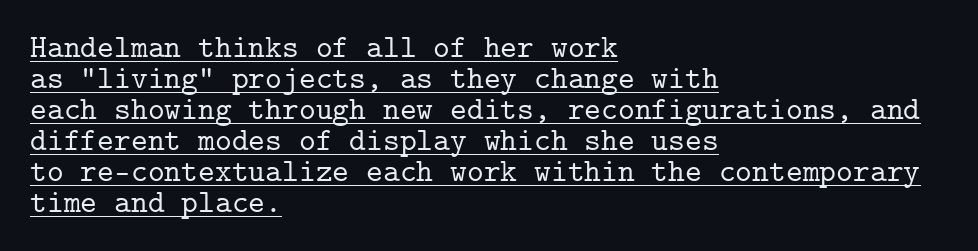
The image shows 32 px serif type, upright, monospaced; set left-aligned, tight line spacing (0.97x), normal letter spacing, underlined; low stroke contrast and a medium x-height.
